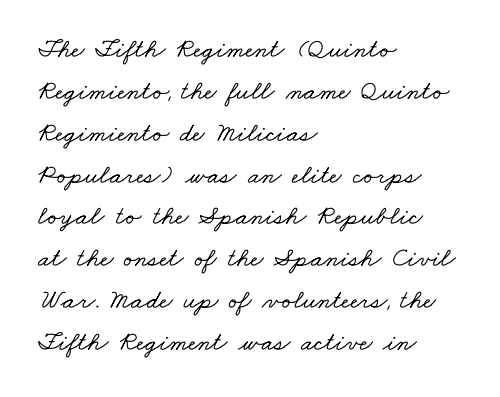
The image shows 27 px text type; set left-aligned, normal line spacing (1.55x), normal letter spacing, not underlined.
